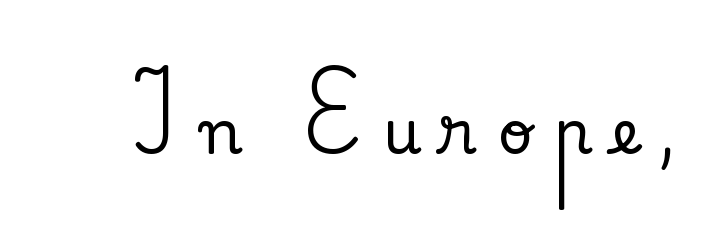
Q: Is the text italic (slanted)? A: No, it is upright.
Q: Is the typeface a serif or a sans-serif typeface? A: Serif.
Q: Is the text underlined? A: No.
Q: Is the spacing between letters normal or unusually wide? A: Unusually wide.
Q: Width (condensed, normal, or wide)? A: Normal.
Q: Stroke contrast? A: Low.
Q: x-height? A: Small.
Q: Monospaced? A: No.
